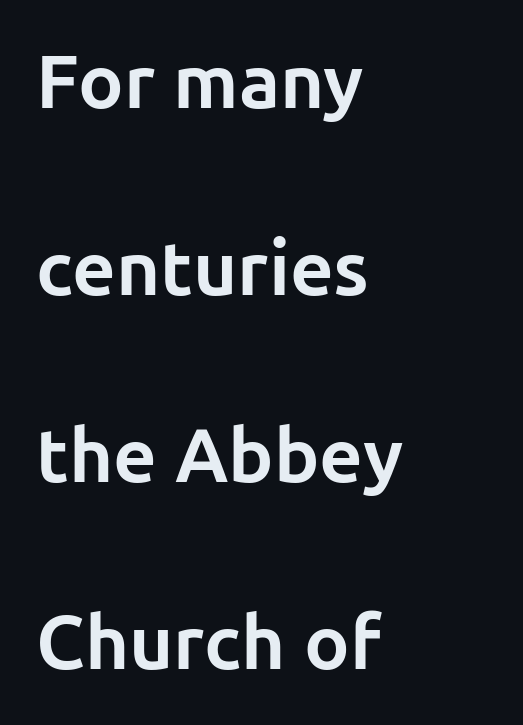
The image shows 76 px bold sans-serif type, upright; set left-aligned, loose line spacing (2.46x), normal letter spacing, not underlined; low stroke contrast and a medium x-height.
